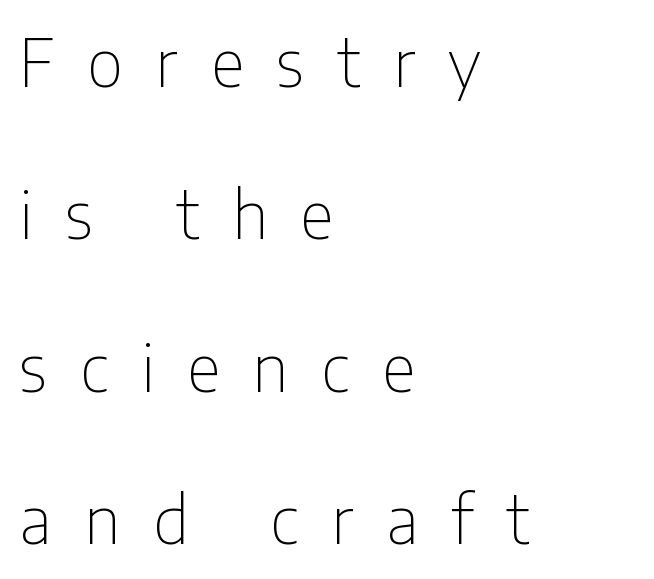
{"serif": "no", "italic": "no", "bold": "no", "weight": "thin", "width": "condensed", "stroke_contrast": "low", "x_height": "medium", "monospaced": "no", "underline": "no", "align": "left", "line_spacing": "loose", "line_spacing_ratio": 2.31, "letter_spacing": "wide", "letter_spacing_em": 0.5, "glyph_px": 66}
